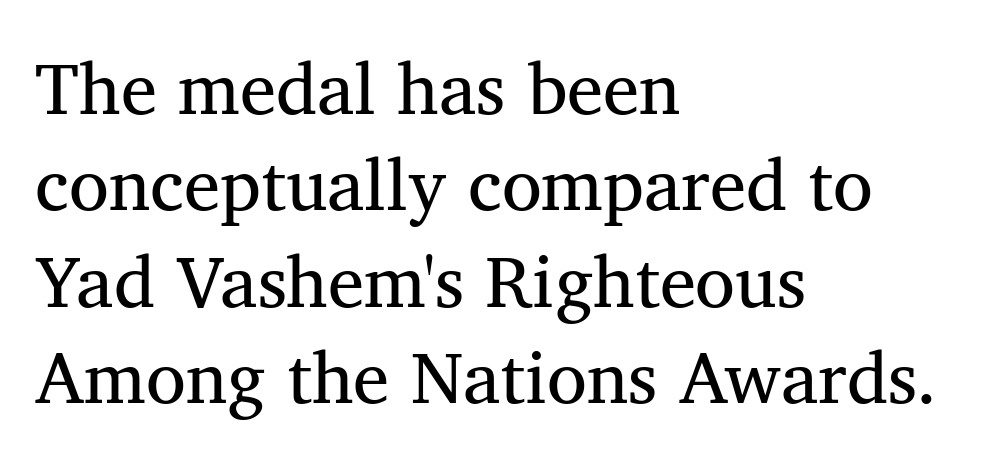
{"serif": "yes", "italic": "no", "bold": "no", "weight": "regular", "width": "normal", "stroke_contrast": "medium", "x_height": "medium", "monospaced": "no", "underline": "no", "align": "left", "line_spacing": "normal", "line_spacing_ratio": 1.32, "letter_spacing": "normal", "letter_spacing_em": 0.0, "glyph_px": 73}
